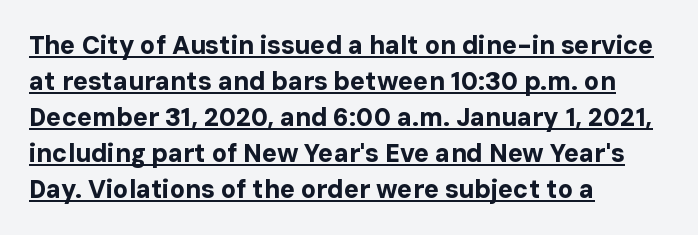
{"italic": "no", "bold": "yes", "underline": "yes", "align": "left", "line_spacing": "normal", "line_spacing_ratio": 1.44, "letter_spacing": "normal", "letter_spacing_em": 0.0, "glyph_px": 25}
